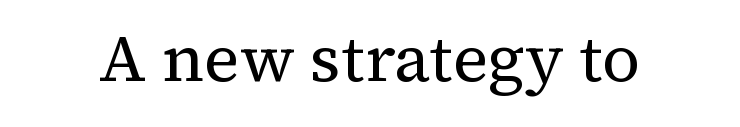
The letters advance in unequal steps, a hallmark of proportional type. The line texture is even and compact thanks to regular tracking. This rendering employs a face with finishing strokes, i.e., a serif. On a weight scale, this lands at 450 or below.
